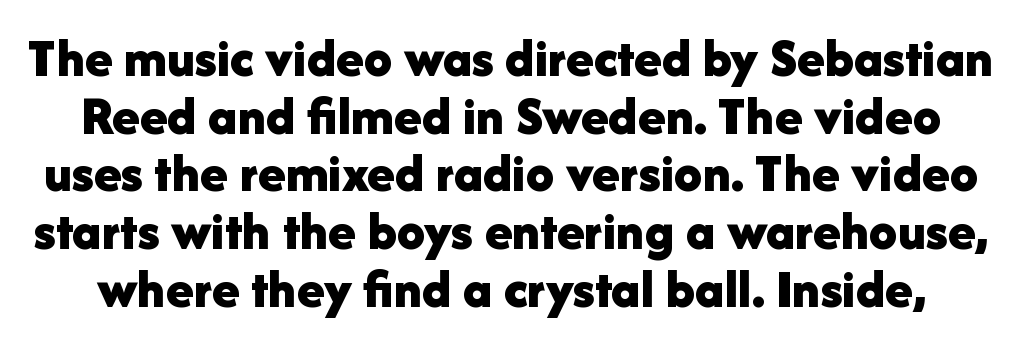
Q: Is the text bold? A: Yes.
Q: Is the text italic (slanted)? A: No, it is upright.
Q: Is the typeface a serif or a sans-serif typeface? A: Sans-serif.
Q: Is the text underlined? A: No.
Q: Is the spacing between letters normal or unusually wide? A: Normal.
Q: Is the spacing between lines tight, normal or loose? A: Tight.
Q: Width (condensed, normal, or wide)? A: Normal.
Q: Stroke contrast? A: Low.
Q: x-height? A: Medium.
Q: Monospaced? A: No.
